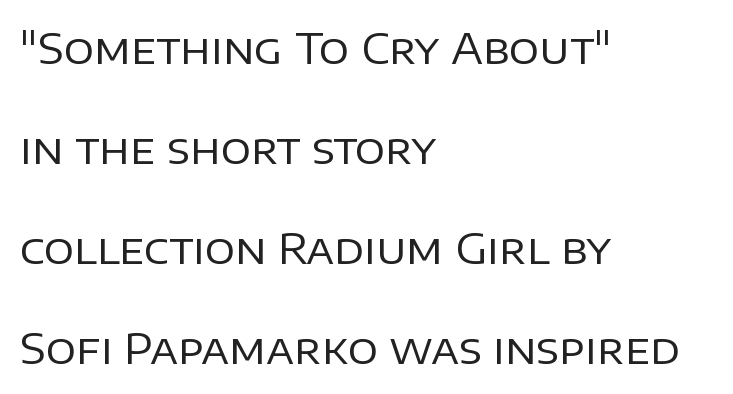
The image shows 42 px regular-weight sans-serif type, upright; set left-aligned, loose line spacing (2.38x), normal letter spacing, not underlined; low stroke contrast and a large x-height.
